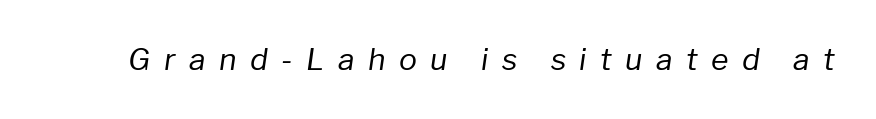
{"italic": "yes", "lean": "right", "slant_degrees": 8, "bold": "no", "weight": "regular", "width": "normal", "stroke_contrast": "low", "x_height": "medium", "monospaced": "no", "underline": "no", "letter_spacing": "wide", "letter_spacing_em": 0.45, "glyph_px": 30}
